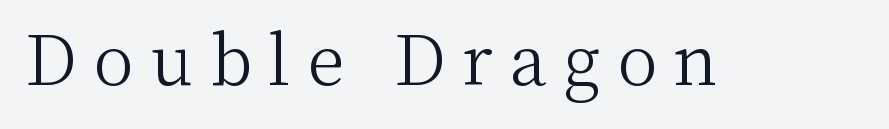
The typography opts for an upright posture over an oblique one. Letterform terminals end in serifs throughout the passage. The space directly below the letters is spotless. These lines have a slow, spaced-out rhythm from letter to letter. You could not count columns in this text — the font is proportionally spaced.
